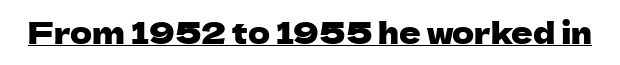
The image shows 30 px sans-serif type, upright; set normal letter spacing, underlined; low stroke contrast and a medium x-height.
